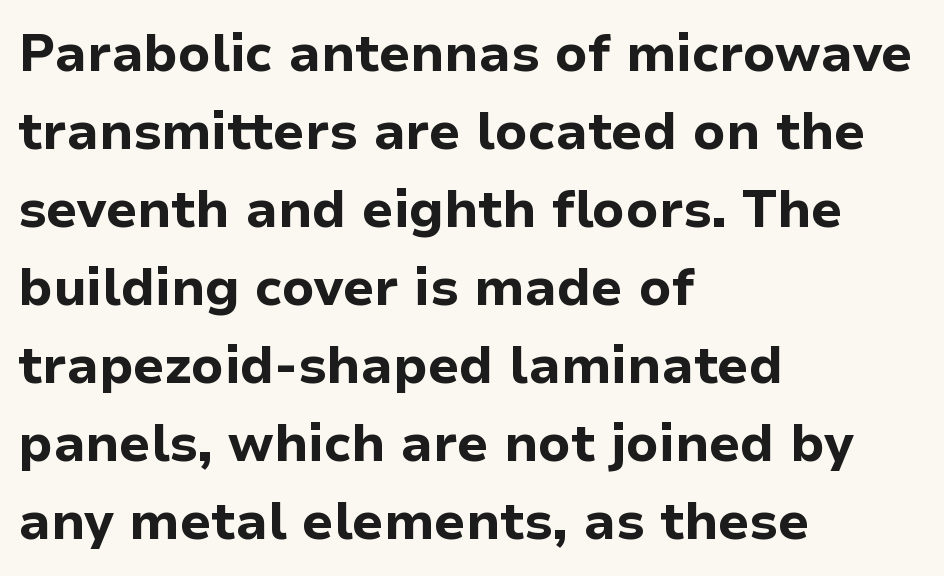
The image shows 52 px bold sans-serif type, upright; set left-aligned, normal line spacing (1.5x), normal letter spacing, not underlined; low stroke contrast and a medium x-height.
